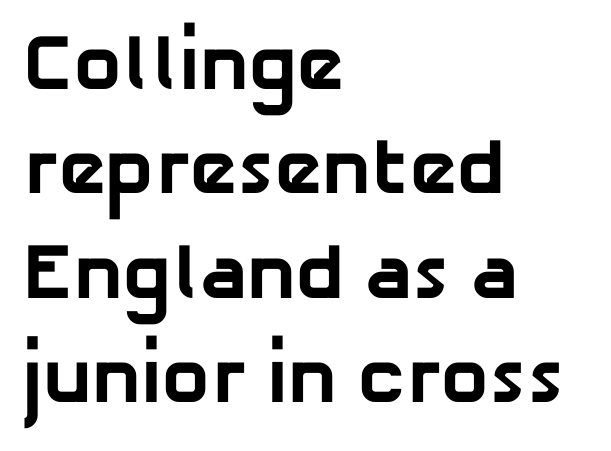
Q: Is the text bold? A: Yes.
Q: Is the typeface a serif or a sans-serif typeface? A: Sans-serif.
Q: Is the text underlined? A: No.
Q: How is the paragraph aligned? A: Left-aligned.
Q: Is the spacing between letters normal or unusually wide? A: Normal.
Q: Is the spacing between lines tight, normal or loose? A: Normal.
Q: Width (condensed, normal, or wide)? A: Normal.
Q: Stroke contrast? A: Low.
Q: x-height? A: Medium.
Q: Monospaced? A: No.
